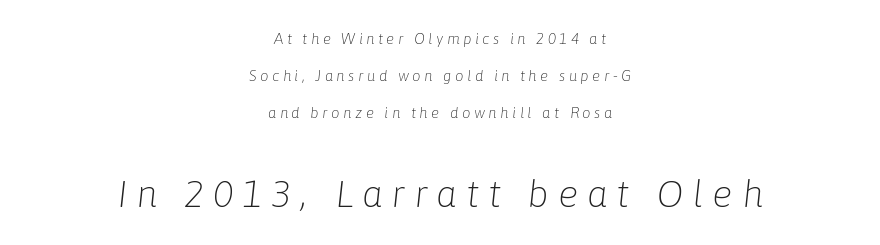
Unbolded letterforms with no extra heft. Letters rest on an invisible, unmarked baseline. A typesetter would call this proportional, since set widths differ per character. This sample trades compactness for vertical openness between lines.
